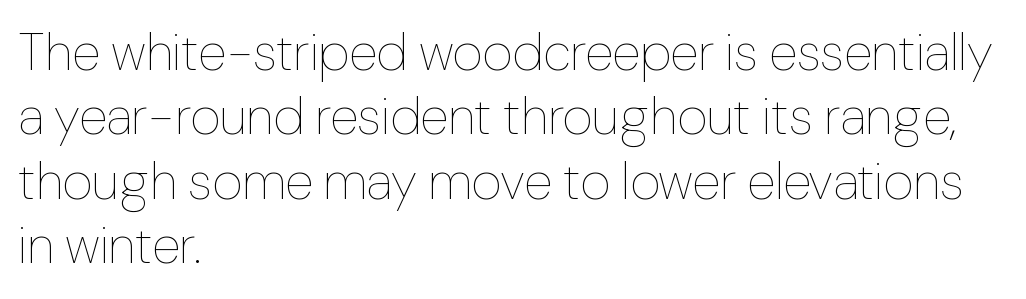
{"italic": "no", "bold": "no", "weight": "thin", "width": "normal", "stroke_contrast": "low", "x_height": "medium", "monospaced": "no", "underline": "no", "align": "left", "line_spacing_ratio": 1.24, "letter_spacing": "normal", "letter_spacing_em": 0.0, "glyph_px": 52}
